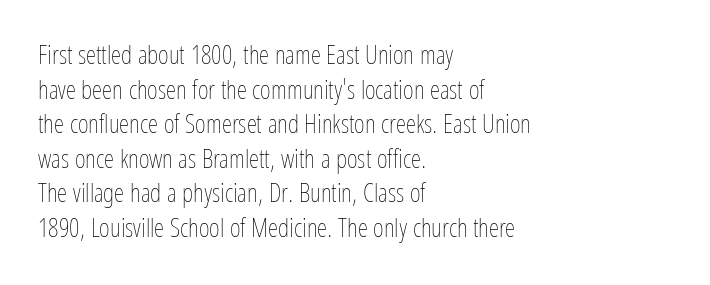
{"italic": "no", "bold": "no", "underline": "no", "align": "left", "line_spacing": "normal", "line_spacing_ratio": 1.33, "letter_spacing": "normal", "letter_spacing_em": 0.0, "glyph_px": 26}
